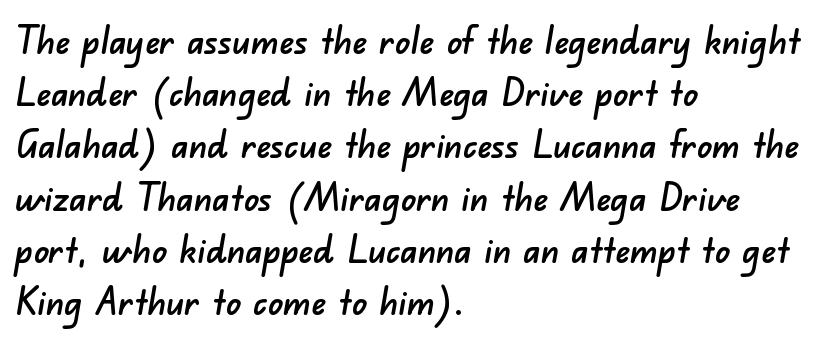
The image shows 37 px sans-serif type; set left-aligned, normal line spacing (1.41x), normal letter spacing, not underlined; low stroke contrast and a small x-height.
